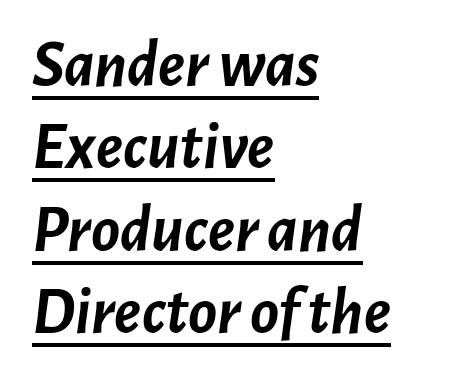
The image shows 67 px semibold type, italic (leaning right); set left-aligned, line spacing 1.23x, normal letter spacing, underlined; low stroke contrast and a medium x-height.
